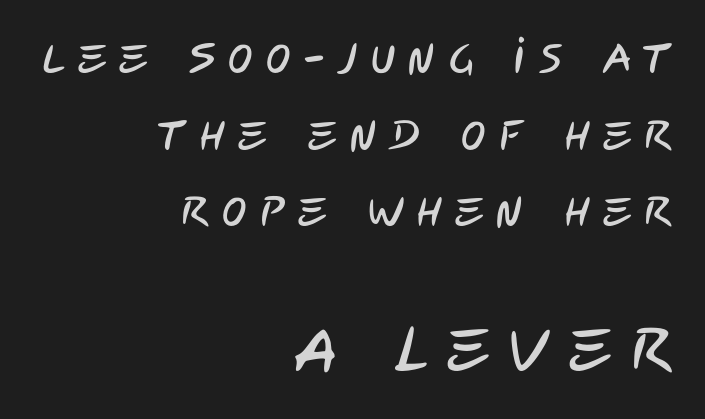
{"serif": "no", "width": "condensed", "stroke_contrast": "low", "x_height": "large", "monospaced": "no", "underline": "no", "align": "right", "line_spacing_ratio": 1.87, "letter_spacing": "wide", "letter_spacing_em": 0.32, "larger_block": "second", "size_ratio": 1.49, "glyph_px": 61}
